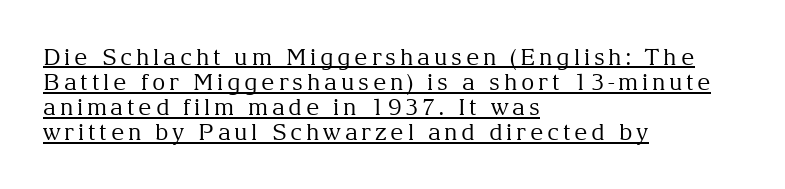
{"italic": "no", "bold": "no", "underline": "yes", "align": "left", "line_spacing": "tight", "line_spacing_ratio": 1.09, "glyph_px": 23}
